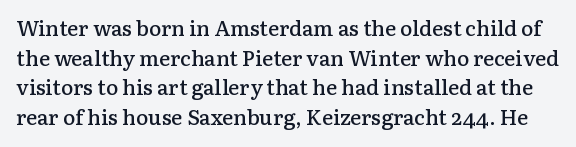
The image shows 21 px text type, upright; set normal line spacing (1.41x), normal letter spacing, not underlined.
